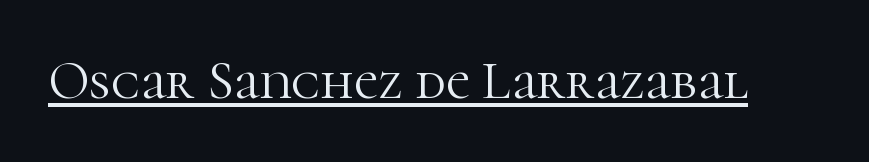
{"serif": "yes", "italic": "no", "bold": "no", "weight": "light", "width": "normal", "stroke_contrast": "high", "x_height": "medium", "monospaced": "no", "underline": "yes", "letter_spacing": "normal", "letter_spacing_em": 0.0, "glyph_px": 54}
